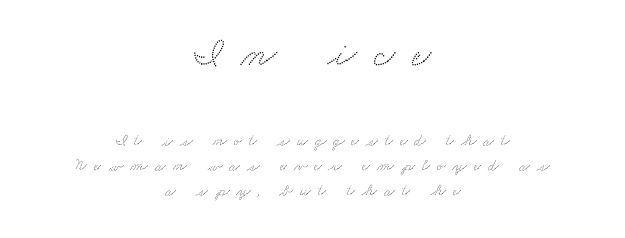
Q: Is the typeface a serif or a sans-serif typeface? A: Serif.
Q: Is the text underlined? A: No.
Q: How is the paragraph aligned? A: Centered.
Q: Is the spacing between letters normal or unusually wide? A: Unusually wide.
Q: Is the spacing between lines tight, normal or loose? A: Normal.
Q: Which block of text is set in a larger size, the first (top) or the second (bottom)? A: The first (top) one.
Q: Width (condensed, normal, or wide)? A: Wide.
Q: Stroke contrast? A: Medium.
Q: x-height? A: Small.
Q: Monospaced? A: No.
